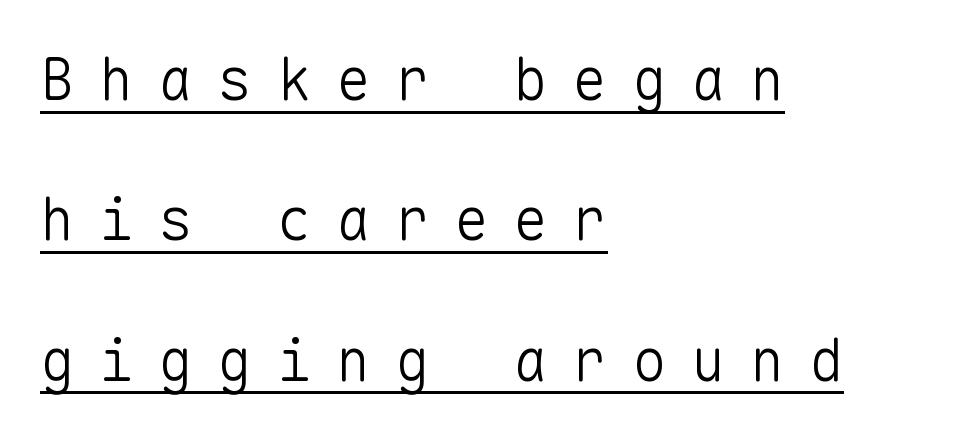
The image shows 58 px light sans-serif type, upright, monospaced; set left-aligned, loose line spacing (2.42x), unusually wide letter spacing (+0.42 em), underlined; low stroke contrast and a medium x-height.
